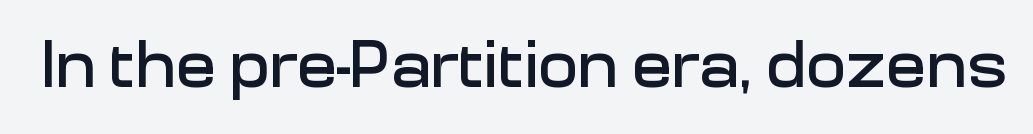
Q: Is the text italic (slanted)? A: No, it is upright.
Q: Is the typeface a serif or a sans-serif typeface? A: Sans-serif.
Q: Is the text underlined? A: No.
Q: Is the spacing between letters normal or unusually wide? A: Normal.
Q: Width (condensed, normal, or wide)? A: Normal.
Q: Stroke contrast? A: Low.
Q: x-height? A: Medium.
Q: Monospaced? A: No.
